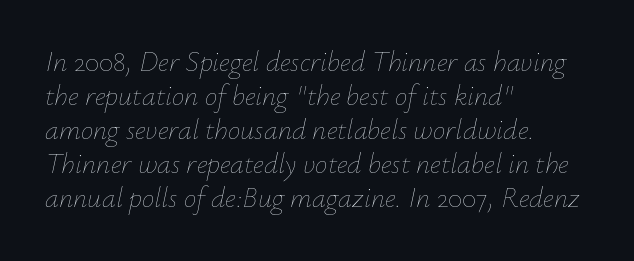
{"italic": "yes", "lean": "right", "slant_degrees": 12, "bold": "no", "weight": "thin", "width": "normal", "stroke_contrast": "low", "x_height": "small", "monospaced": "no", "underline": "no", "align": "left", "line_spacing_ratio": 1.21, "letter_spacing": "normal", "letter_spacing_em": 0.0, "glyph_px": 28}
